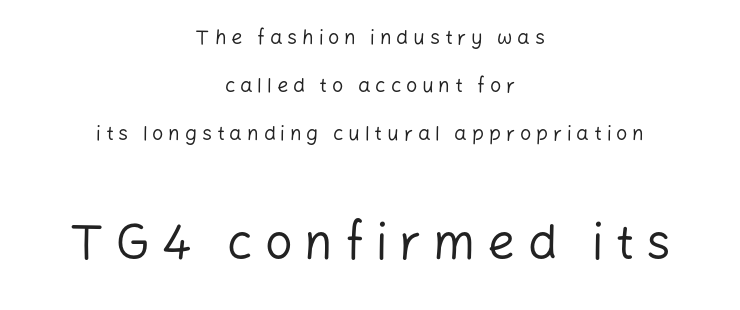
Q: Is the text bold? A: No.
Q: Is the text italic (slanted)? A: No, it is upright.
Q: Is the typeface a serif or a sans-serif typeface? A: Sans-serif.
Q: Is the text underlined? A: No.
Q: How is the paragraph aligned? A: Centered.
Q: Is the spacing between letters normal or unusually wide? A: Unusually wide.
Q: Is the spacing between lines tight, normal or loose? A: Loose.
Q: Which block of text is set in a larger size, the first (top) or the second (bottom)? A: The second (bottom) one.
Q: Width (condensed, normal, or wide)? A: Normal.
Q: Stroke contrast? A: Low.
Q: x-height? A: Medium.
Q: Monospaced? A: No.
